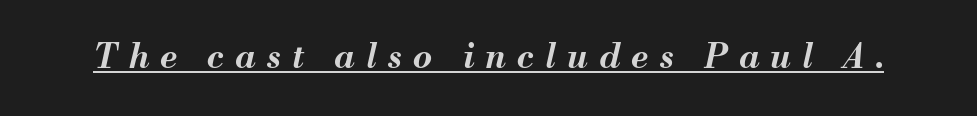
Q: Is the text bold? A: Yes.
Q: Is the text italic (slanted)? A: Yes, it leans right by about 13 degrees.
Q: Is the text underlined? A: Yes.
Q: Is the spacing between letters normal or unusually wide? A: Unusually wide.
Q: Width (condensed, normal, or wide)? A: Normal.
Q: Stroke contrast? A: Medium.
Q: x-height? A: Small.
Q: Monospaced? A: No.
